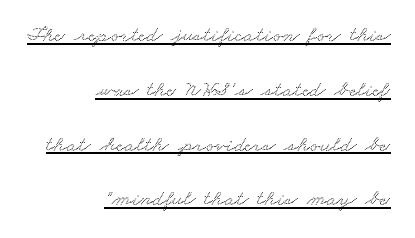
{"underline": "yes", "align": "right", "line_spacing": "loose", "line_spacing_ratio": 2.49, "letter_spacing": "normal", "letter_spacing_em": 0.0, "glyph_px": 22}
